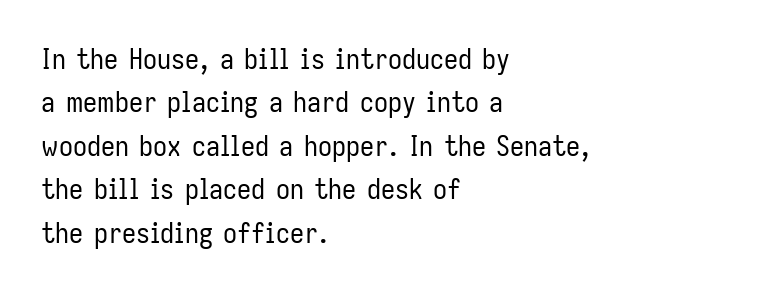
Q: Is the text bold? A: No.
Q: Is the text italic (slanted)? A: No, it is upright.
Q: Is the typeface a serif or a sans-serif typeface? A: Sans-serif.
Q: Is the text underlined? A: No.
Q: How is the paragraph aligned? A: Left-aligned.
Q: Is the spacing between letters normal or unusually wide? A: Normal.
Q: Is the spacing between lines tight, normal or loose? A: Normal.
Q: Width (condensed, normal, or wide)? A: Condensed.
Q: Stroke contrast? A: Low.
Q: x-height? A: Medium.
Q: Monospaced? A: No.
